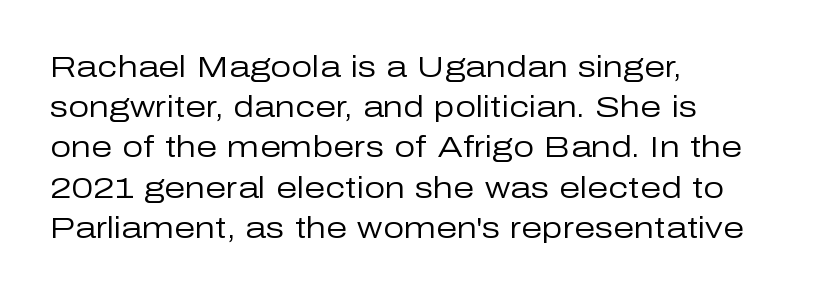
Q: Is the text bold? A: No.
Q: Is the text italic (slanted)? A: No, it is upright.
Q: Is the typeface a serif or a sans-serif typeface? A: Sans-serif.
Q: Is the text underlined? A: No.
Q: How is the paragraph aligned? A: Left-aligned.
Q: Is the spacing between letters normal or unusually wide? A: Normal.
Q: Is the spacing between lines tight, normal or loose? A: Normal.
Q: Width (condensed, normal, or wide)? A: Normal.
Q: Stroke contrast? A: Low.
Q: x-height? A: Medium.
Q: Monospaced? A: No.
